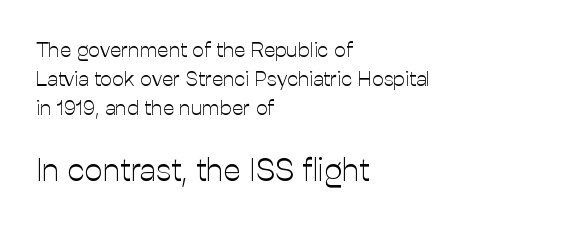
{"serif": "no", "italic": "no", "bold": "no", "weight": "light", "width": "normal", "stroke_contrast": "low", "x_height": "medium", "monospaced": "no", "underline": "no", "align": "left", "line_spacing": "normal", "line_spacing_ratio": 1.38, "letter_spacing": "normal", "letter_spacing_em": 0.0, "larger_block": "second", "size_ratio": 1.52, "glyph_px": 32}
